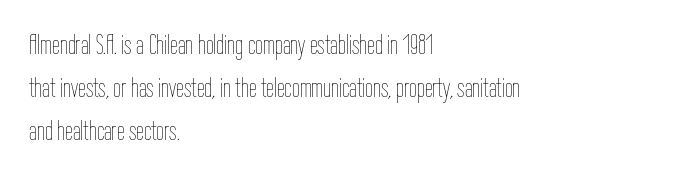
{"italic": "no", "bold": "no", "weight": "thin", "width": "condensed", "stroke_contrast": "low", "x_height": "medium", "monospaced": "no", "underline": "no", "align": "left", "line_spacing": "normal", "line_spacing_ratio": 1.54, "letter_spacing": "normal", "letter_spacing_em": 0.0, "glyph_px": 28}
